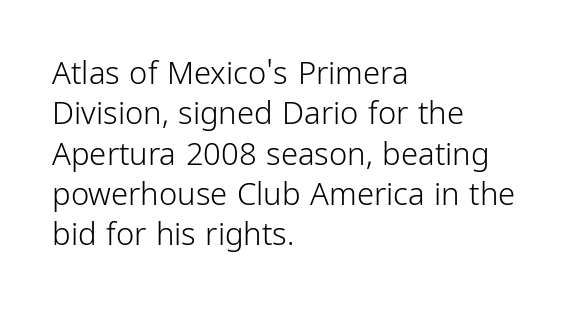
Q: Is the text bold? A: No.
Q: Is the text italic (slanted)? A: No, it is upright.
Q: Is the typeface a serif or a sans-serif typeface? A: Sans-serif.
Q: Is the text underlined? A: No.
Q: How is the paragraph aligned? A: Left-aligned.
Q: Is the spacing between letters normal or unusually wide? A: Normal.
Q: Is the spacing between lines tight, normal or loose? A: Normal.
Q: Width (condensed, normal, or wide)? A: Condensed.
Q: Stroke contrast? A: Low.
Q: x-height? A: Medium.
Q: Monospaced? A: No.
